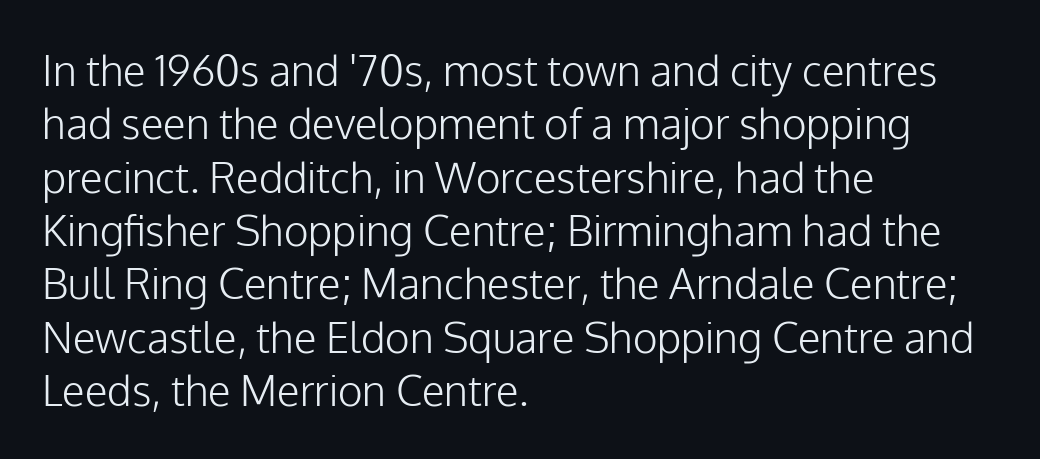
Q: Is the text bold? A: No.
Q: Is the text italic (slanted)? A: No, it is upright.
Q: Is the typeface a serif or a sans-serif typeface? A: Sans-serif.
Q: Is the text underlined? A: No.
Q: How is the paragraph aligned? A: Left-aligned.
Q: Is the spacing between letters normal or unusually wide? A: Normal.
Q: Is the spacing between lines tight, normal or loose? A: Normal.
Q: Width (condensed, normal, or wide)? A: Normal.
Q: Stroke contrast? A: Low.
Q: x-height? A: Medium.
Q: Monospaced? A: No.
